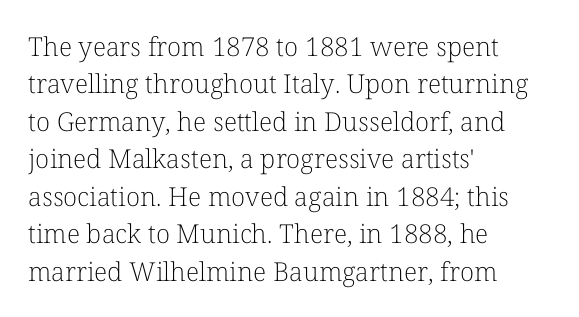
Is the letter spacing exaggerated? No — it looks like the ordinary default. This block has exactly the height ordinary leading produces. This is the regular roman posture of the typeface. Weight: not bold — regular or lighter.
